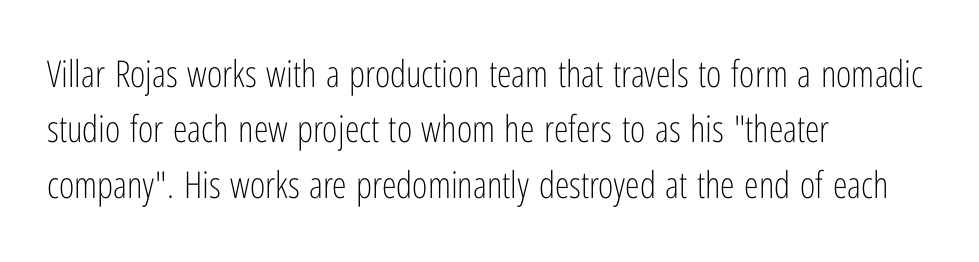
Any mark beneath the type? The region is blank. A classic flush-left, rag-right setting is used for this passage. The typeface chosen for these lines omits serifs. The line texture is even and compact thanks to regular tracking.
